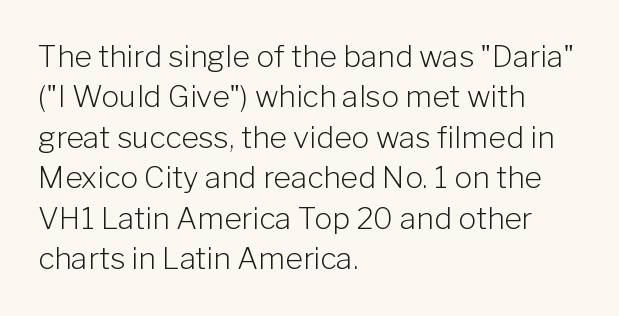
The image shows 30 px light sans-serif type, upright; set left-aligned, normal line spacing (1.35x), normal letter spacing, not underlined; low stroke contrast and a medium x-height.
